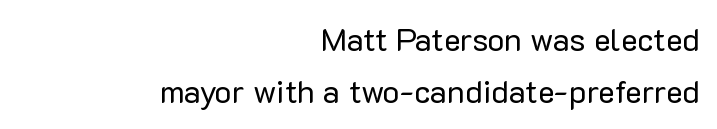
The image shows 32 px regular-weight sans-serif type, upright; set right-aligned, normal line spacing (1.62x), normal letter spacing, not underlined; low stroke contrast and a medium x-height.
